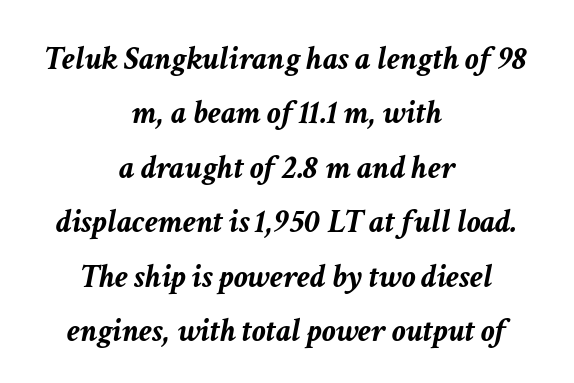
Evenly set lines give the paragraph a standard silhouette. Compared with ordinary roman type, these characters are visibly tilted. Underline: absent. No extra tracking has been applied to these lines. Notice how the passage keeps no hard edge, just a central spine. The passage shown is typed in a proportional face where columns would drift.
